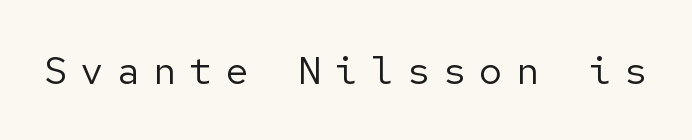
You can tell from the bare stems that sans-serif type was used. Each row of text sits above clean, open space. The weight tops out at a normal text grade. Caption: expanded tracking, letters set apart. The specimen reads as upright at a glance.
